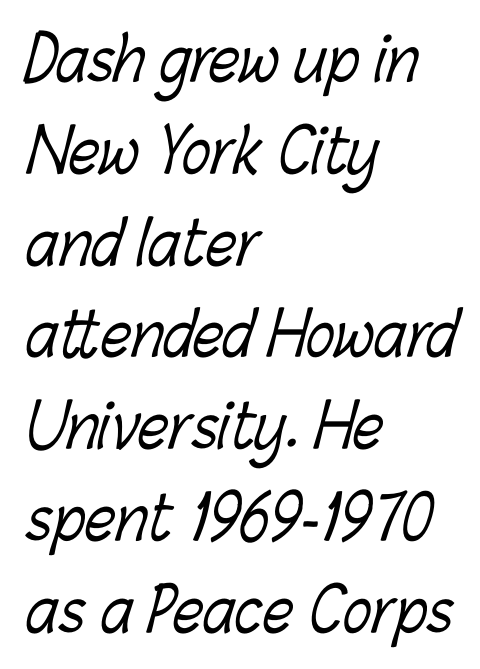
Short note: letters normally spaced. The foot of each line stays bare and open. The weight would be labelled regular, book, light, or lighter still. The face used here is proportionally spaced, like ordinary book or web type.
